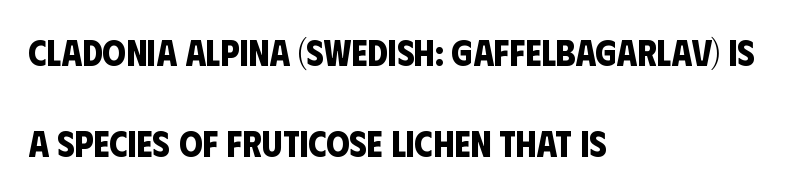
{"serif": "no", "bold": "yes", "weight": "bold", "width": "condensed", "stroke_contrast": "low", "x_height": "large", "monospaced": "no", "underline": "no", "align": "left", "line_spacing": "loose", "line_spacing_ratio": 2.46, "letter_spacing": "normal", "letter_spacing_em": 0.0, "glyph_px": 37}
